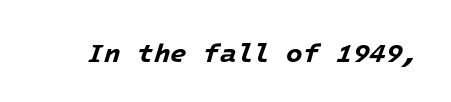
The image shows 27 px bold type, italic (leaning right); set normal letter spacing, not underlined.
